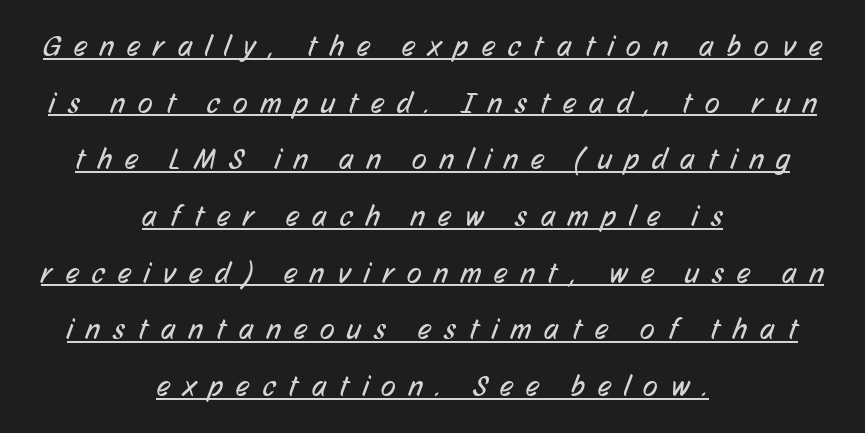
The image shows 30 px regular-weight, condensed sans-serif type; set centered, line spacing 1.89x, unusually wide letter spacing (+0.44 em), underlined; low stroke contrast and a medium x-height.
